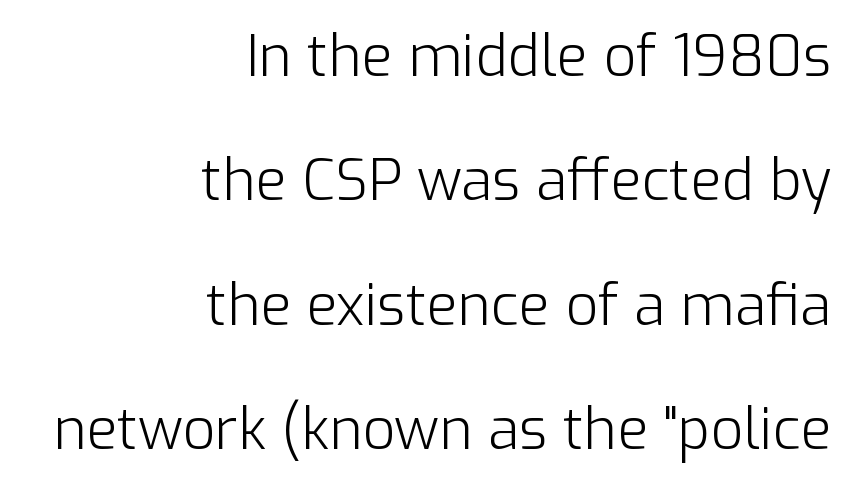
A typesetter would call this proportional, since set widths differ per character. Ordinary non-slanted type is in use. The face looks like a standard text weight, possibly lighter. Line spacing here is loose. Nobody touched the tracking dial on this one.
